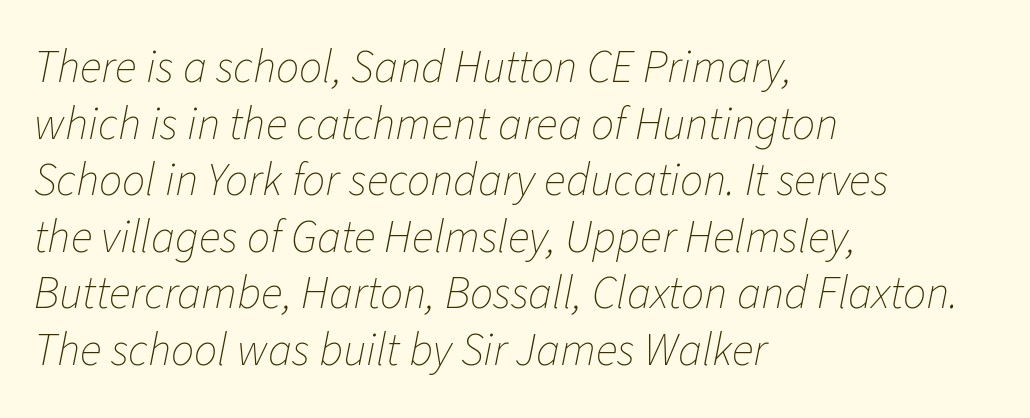
The letters advance in unequal steps, a hallmark of proportional type. The text carries the slant typical of an italic or oblique font. The words here are not underlined. The font is comparable to plain body text, perhaps lighter. The line texture is even and compact thanks to regular tracking.
